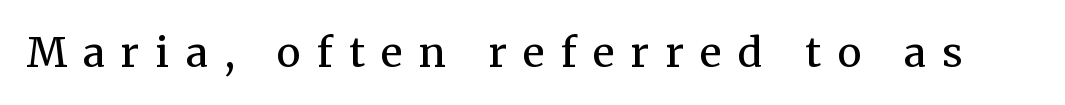
The image shows 41 px regular-weight serif type, upright; set unusually wide letter spacing (+0.4 em), not underlined; medium stroke contrast and a medium x-height.
